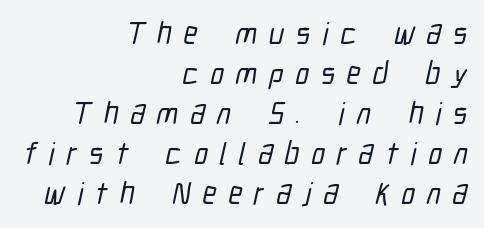
The image shows 31 px condensed sans-serif type; set right-aligned, normal line spacing (1.29x), unusually wide letter spacing (+0.38 em), not underlined; low stroke contrast and a medium x-height.
